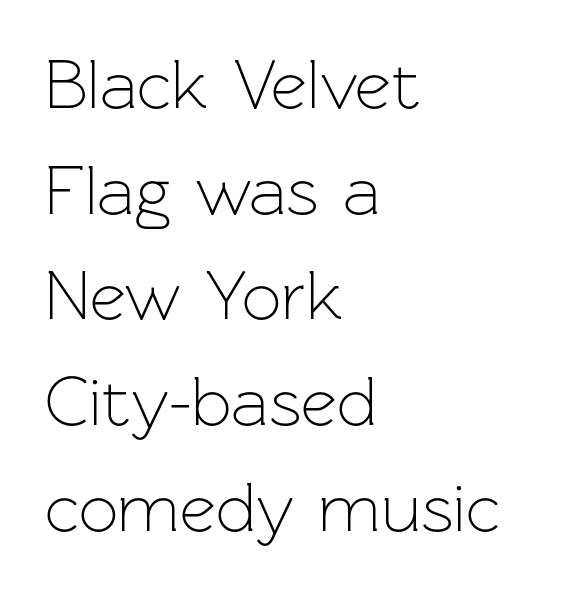
The leading is moderate, giving the passage an even texture. Varying glyph widths throughout — classic text-font behaviour. Decoration check: the copy has no underline. When letters stand straight like this, we call the style roman or upright. Weight: in the light-to-regular range. The letters sit at their default tracking, neither squeezed nor spread.
